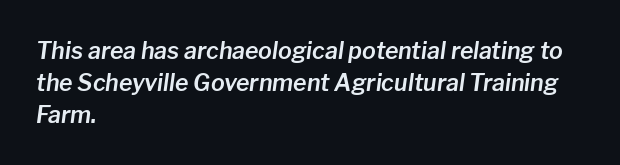
Q: Is the text italic (slanted)? A: Yes, it leans right by about 8 degrees.
Q: Is the text underlined? A: No.
Q: How is the paragraph aligned? A: Left-aligned.
Q: Is the spacing between letters normal or unusually wide? A: Normal.
Q: Is the spacing between lines tight, normal or loose? A: Normal.
